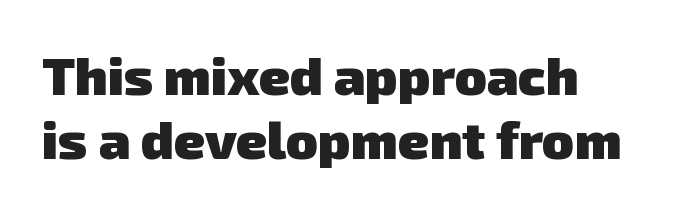
Q: Is the text bold? A: Yes.
Q: Is the typeface a serif or a sans-serif typeface? A: Sans-serif.
Q: Is the text underlined? A: No.
Q: Is the spacing between letters normal or unusually wide? A: Normal.
Q: Width (condensed, normal, or wide)? A: Normal.
Q: Stroke contrast? A: Low.
Q: x-height? A: Medium.
Q: Monospaced? A: No.
